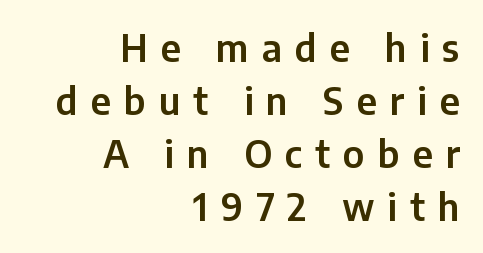
The image shows 37 px sans-serif type, upright; set right-aligned, normal line spacing (1.43x), unusually wide letter spacing (+0.35 em), not underlined; low stroke contrast and a medium x-height.
